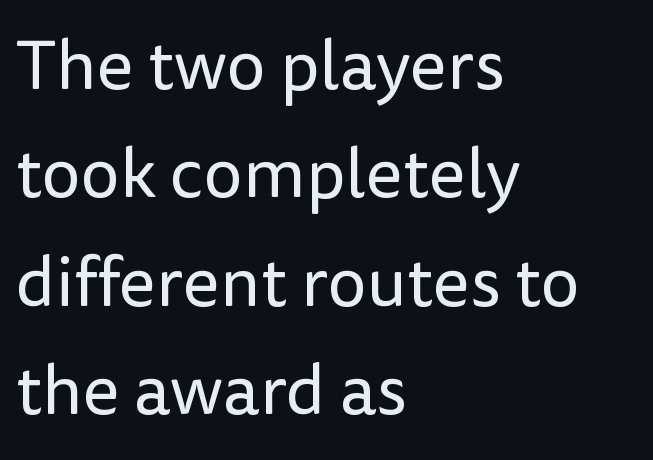
Q: Is the text bold? A: No.
Q: Is the text italic (slanted)? A: No, it is upright.
Q: Is the typeface a serif or a sans-serif typeface? A: Sans-serif.
Q: Is the text underlined? A: No.
Q: How is the paragraph aligned? A: Left-aligned.
Q: Is the spacing between letters normal or unusually wide? A: Normal.
Q: Is the spacing between lines tight, normal or loose? A: Normal.
Q: Width (condensed, normal, or wide)? A: Normal.
Q: Stroke contrast? A: Low.
Q: x-height? A: Medium.
Q: Monospaced? A: No.
